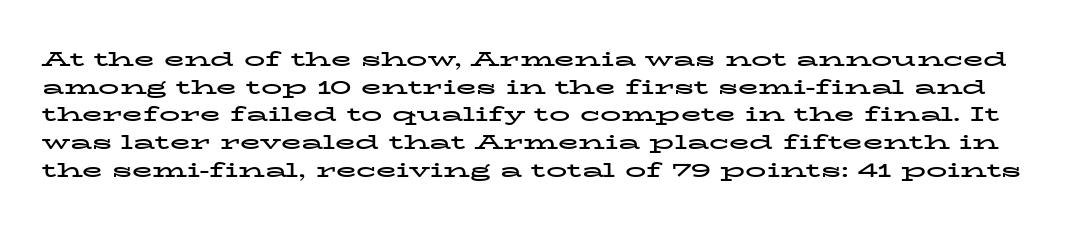
Emphasis by weight is at full strength: bold. There is no visible air inserted between adjacent glyphs. Quick note: not italic, upright. Baseline-to-baseline distance is the conventional proportion of letter height. The zone under the glyphs is completely vacant.
